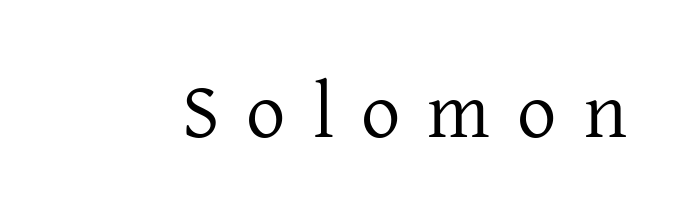
{"serif": "yes", "italic": "no", "bold": "no", "weight": "regular", "width": "normal", "stroke_contrast": "low", "x_height": "medium", "monospaced": "no", "underline": "no", "letter_spacing": "wide", "letter_spacing_em": 0.35, "glyph_px": 78}
